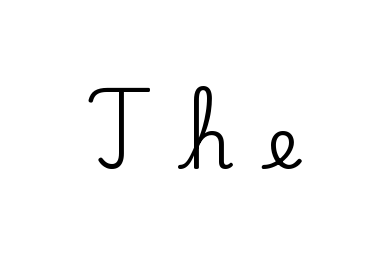
The lettering stays uniformly vertical, giving the passage a roman look. Clear beneath every line of the passage. The rendering uses natural spacing where letterforms have individual widths. The designer went with a serif here, giving each stem small feet. The tracking jumps out immediately: characters are airy and widely separated.
